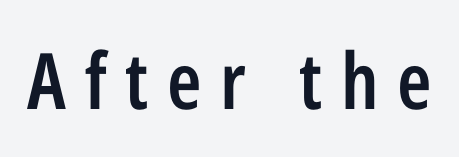
{"serif": "no", "italic": "no", "bold": "semi", "weight": "semibold", "width": "condensed", "stroke_contrast": "low", "x_height": "medium", "monospaced": "no", "underline": "no", "letter_spacing": "wide", "letter_spacing_em": 0.24, "glyph_px": 78}
